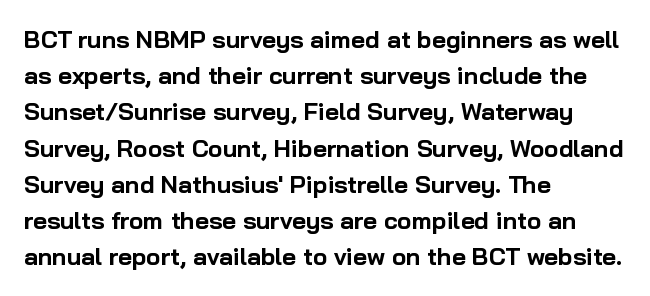
{"italic": "no", "bold": "yes", "underline": "no", "align": "left", "line_spacing": "normal", "line_spacing_ratio": 1.51, "letter_spacing": "normal", "letter_spacing_em": 0.0, "glyph_px": 24}
